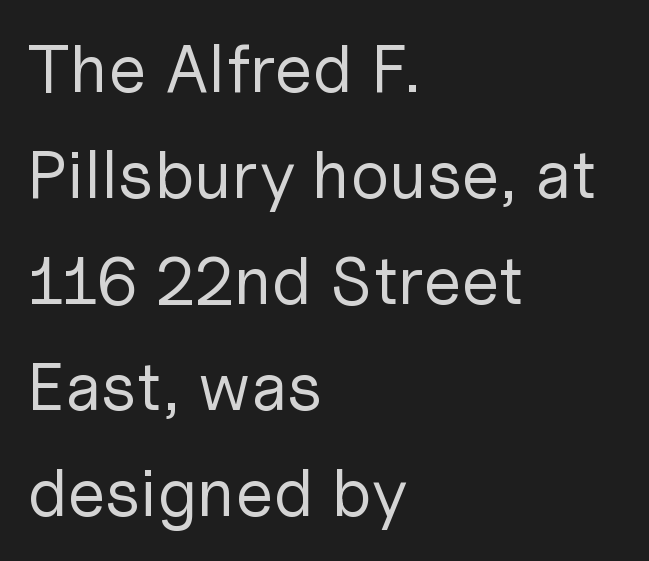
{"serif": "no", "italic": "no", "bold": "no", "weight": "regular", "width": "normal", "stroke_contrast": "low", "x_height": "medium", "monospaced": "no", "underline": "no", "align": "left", "line_spacing": "normal", "line_spacing_ratio": 1.56, "letter_spacing": "normal", "letter_spacing_em": 0.0, "glyph_px": 68}
